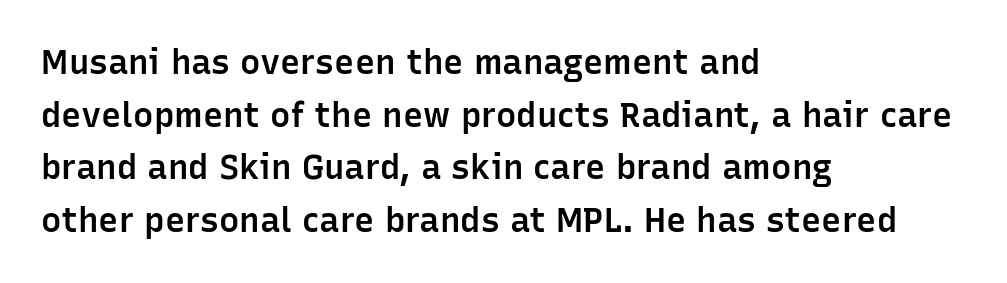
{"serif": "no", "italic": "no", "bold": "semi", "weight": "semibold", "width": "normal", "stroke_contrast": "low", "x_height": "medium", "monospaced": "no", "underline": "no", "align": "left", "line_spacing": "normal", "line_spacing_ratio": 1.55, "letter_spacing": "normal", "letter_spacing_em": 0.0, "glyph_px": 34}
